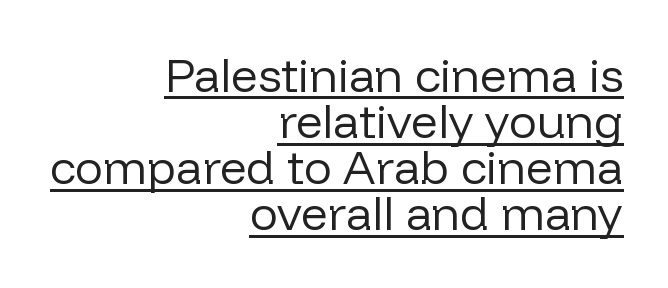
{"serif": "no", "italic": "no", "bold": "no", "weight": "regular", "width": "normal", "stroke_contrast": "low", "x_height": "medium", "monospaced": "no", "underline": "yes", "align": "right", "line_spacing": "tight", "line_spacing_ratio": 0.98, "letter_spacing": "normal", "letter_spacing_em": 0.0, "glyph_px": 47}
